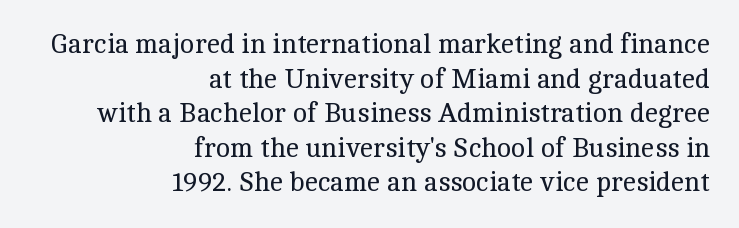
The image shows 27 px text type, upright; set right-aligned, normal line spacing (1.28x), normal letter spacing, not underlined.
